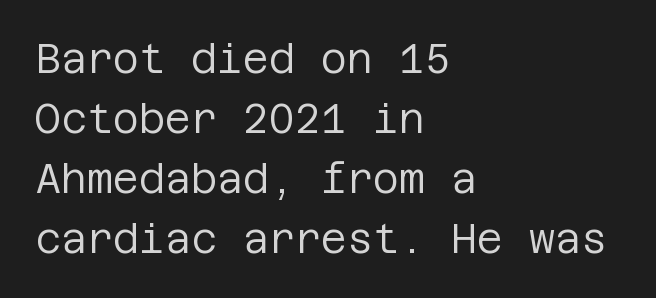
{"serif": "no", "italic": "no", "bold": "no", "weight": "regular", "width": "normal", "stroke_contrast": "low", "x_height": "large", "underline": "no", "align": "left", "line_spacing": "normal", "line_spacing_ratio": 1.5, "letter_spacing": "normal", "letter_spacing_em": 0.0, "glyph_px": 40}
